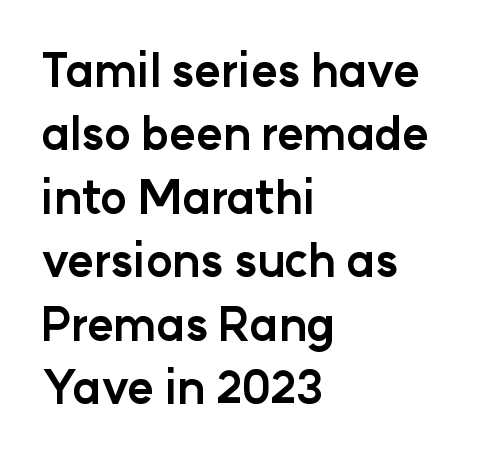
The image shows 45 px bold sans-serif type, upright; set left-aligned, normal line spacing (1.41x), normal letter spacing, not underlined; low stroke contrast and a medium x-height.
